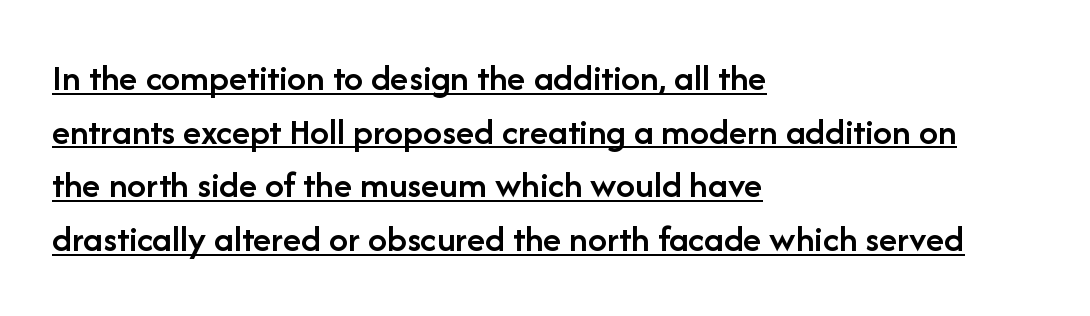
The image shows 38 px semibold sans-serif type, upright; set left-aligned, normal line spacing (1.41x), normal letter spacing, underlined; low stroke contrast and a medium x-height.
